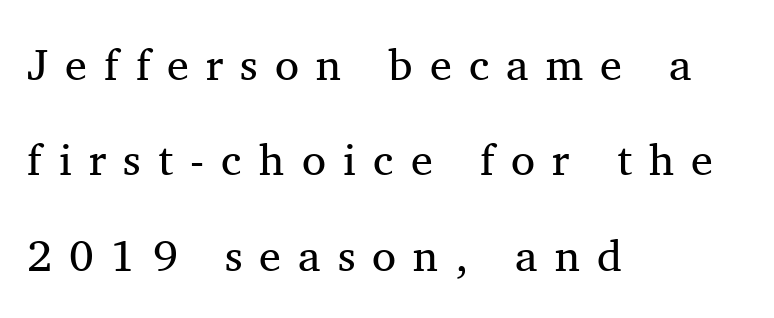
{"serif": "yes", "italic": "no", "bold": "no", "weight": "regular", "width": "normal", "stroke_contrast": "medium", "x_height": "medium", "monospaced": "no", "underline": "no", "align": "left", "line_spacing": "loose", "line_spacing_ratio": 2.17, "letter_spacing": "wide", "letter_spacing_em": 0.39, "glyph_px": 44}
